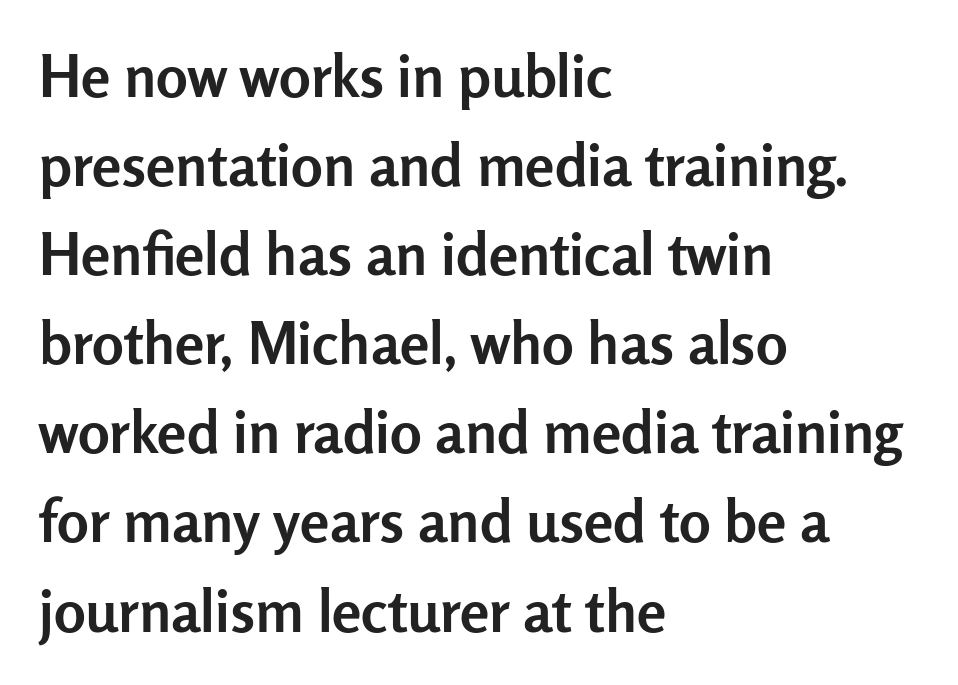
Q: Is the text bold? A: Yes.
Q: Is the text italic (slanted)? A: No, it is upright.
Q: Is the typeface a serif or a sans-serif typeface? A: Sans-serif.
Q: Is the text underlined? A: No.
Q: How is the paragraph aligned? A: Left-aligned.
Q: Is the spacing between letters normal or unusually wide? A: Normal.
Q: Is the spacing between lines tight, normal or loose? A: Normal.
Q: Width (condensed, normal, or wide)? A: Normal.
Q: Stroke contrast? A: Low.
Q: x-height? A: Medium.
Q: Monospaced? A: No.
